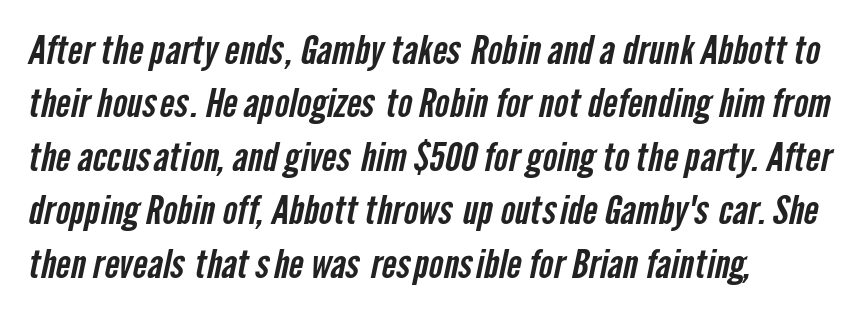
A classic flush-left, rag-right setting is used for this passage. Summary of vertical rhythm: regular, with standard interline spacing. Anything drawn beneath the words? Only blank space. Regarding serifs, this sample does without them.
